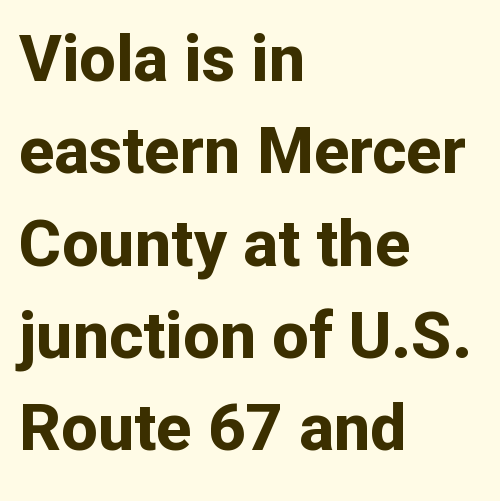
The image shows 65 px bold sans-serif type, upright; set left-aligned, normal line spacing (1.42x), normal letter spacing, not underlined; low stroke contrast and a medium x-height.
